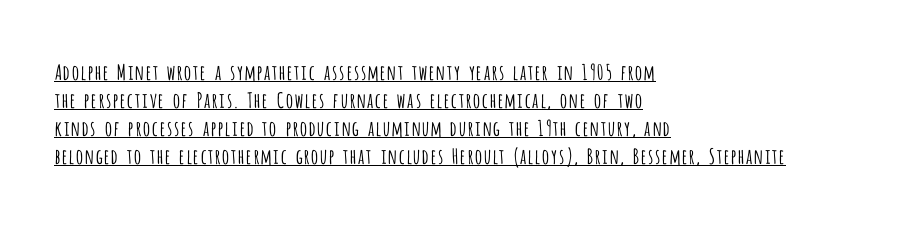
Q: Is the text bold? A: No.
Q: Is the text italic (slanted)? A: No, it is upright.
Q: Is the text underlined? A: Yes.
Q: How is the paragraph aligned? A: Left-aligned.
Q: Is the spacing between letters normal or unusually wide? A: Normal.
Q: Is the spacing between lines tight, normal or loose? A: Normal.
